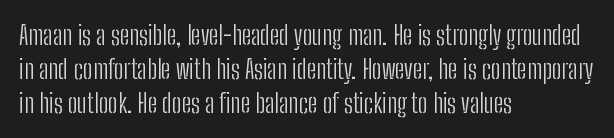
Descenders are the only things crossing below the line. Vertical strokes here are truly vertical. Compared with typical paragraphs, the rows here are spaced about the same. The setting favours the left margin, as ordinary paragraphs usually do.
